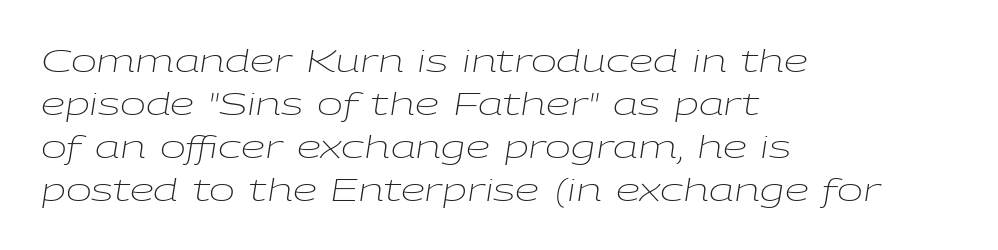
Line starts are locked; line ends wander. Decoration check: the copy has no underline. These lines were composed using italics. Think standard paragraph weight, or any step lighter than that. How would I describe the line gaps? Plain and ordinary. Looks like regular typesetting: each glyph gets only the width it needs.
